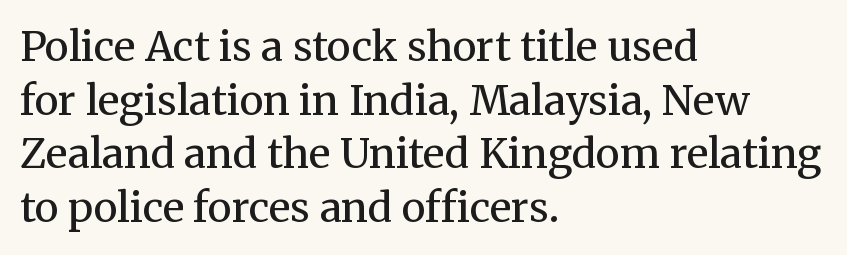
The image shows 41 px regular-weight serif type, upright; set left-aligned, normal line spacing (1.31x), normal letter spacing, not underlined; medium stroke contrast and a medium x-height.
